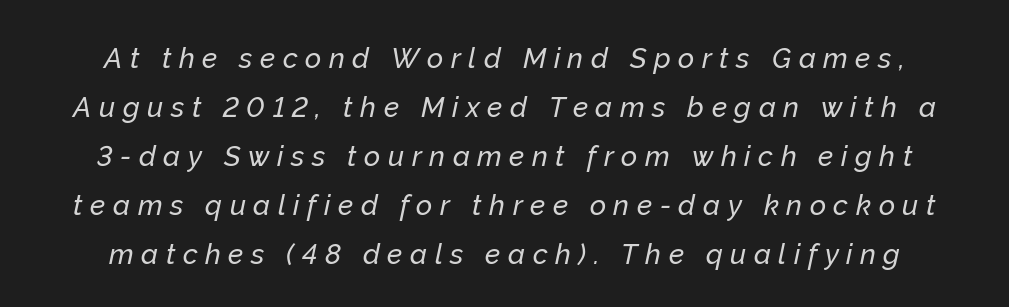
The image shows 28 px text type, italic (leaning right); set line spacing 1.75x, unusually wide letter spacing (+0.27 em), not underlined; low stroke contrast and a medium x-height.
